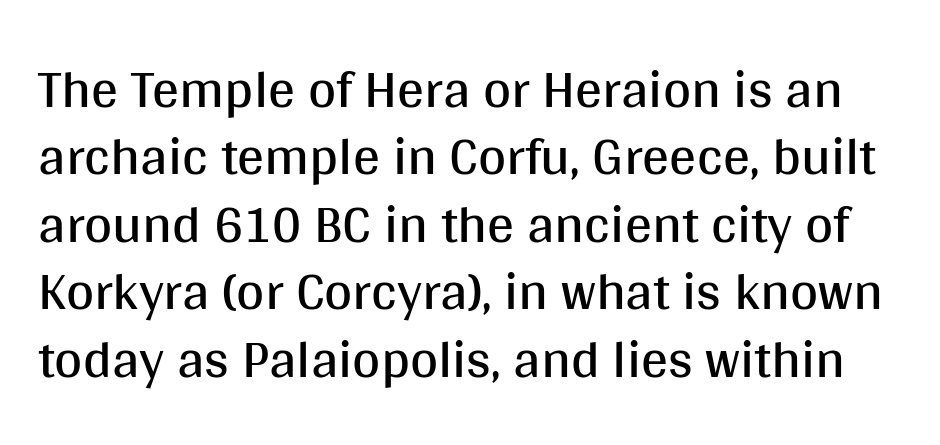
This rendering leaves character spacing at its baseline value. The face used here is proportionally spaced, like ordinary book or web type. The typeface chosen for these lines omits serifs. Ascenders rise straight up at ninety degrees. The glyphs are unaccompanied by any horizontal stroke below them. Leading matches the norm, producing a regular column.
